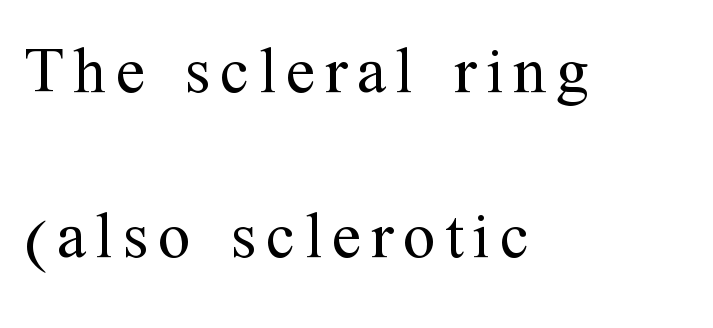
{"serif": "yes", "italic": "no", "bold": "no", "weight": "regular", "width": "normal", "stroke_contrast": "medium", "x_height": "medium", "monospaced": "no", "underline": "no", "align": "left", "line_spacing": "loose", "line_spacing_ratio": 2.47, "glyph_px": 67}
